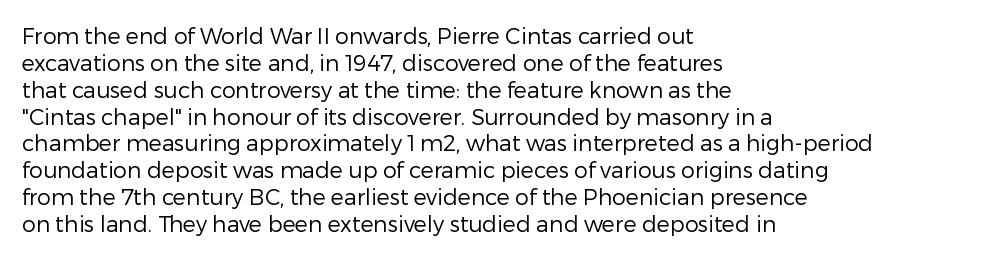
{"italic": "no", "bold": "no", "underline": "no", "align": "left", "line_spacing_ratio": 1.22, "letter_spacing": "normal", "letter_spacing_em": 0.0, "glyph_px": 22}
